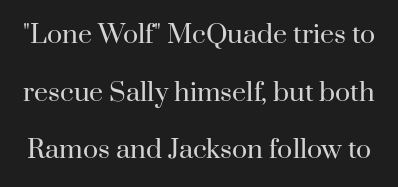
{"italic": "no", "bold": "no", "underline": "no", "line_spacing": "loose", "line_spacing_ratio": 2.31, "letter_spacing": "normal", "letter_spacing_em": 0.0, "glyph_px": 25}
